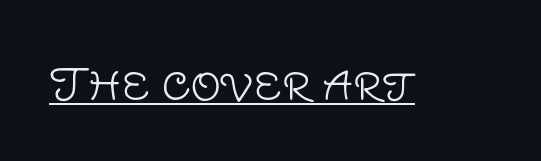
Q: Is the text bold? A: No.
Q: Is the text italic (slanted)? A: Yes.
Q: Is the typeface a serif or a sans-serif typeface? A: Sans-serif.
Q: Is the text underlined? A: Yes.
Q: Is the spacing between letters normal or unusually wide? A: Normal.
Q: Width (condensed, normal, or wide)? A: Normal.
Q: Stroke contrast? A: Low.
Q: x-height? A: Large.
Q: Monospaced? A: No.
